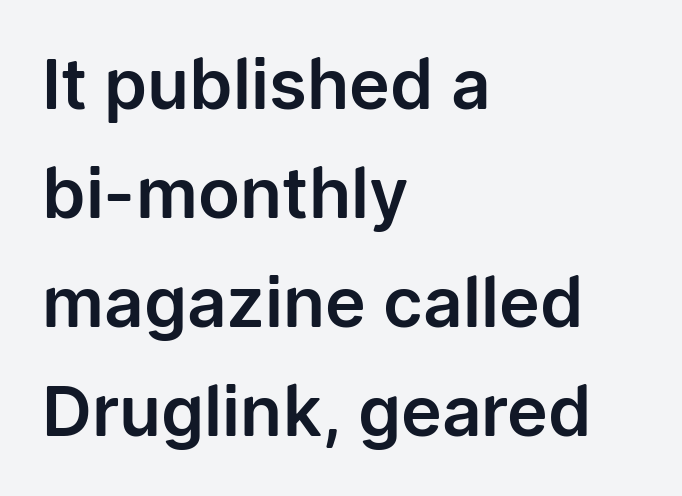
The image shows 69 px sans-serif type, upright; set left-aligned, normal line spacing (1.58x), normal letter spacing, not underlined; low stroke contrast and a medium x-height.
